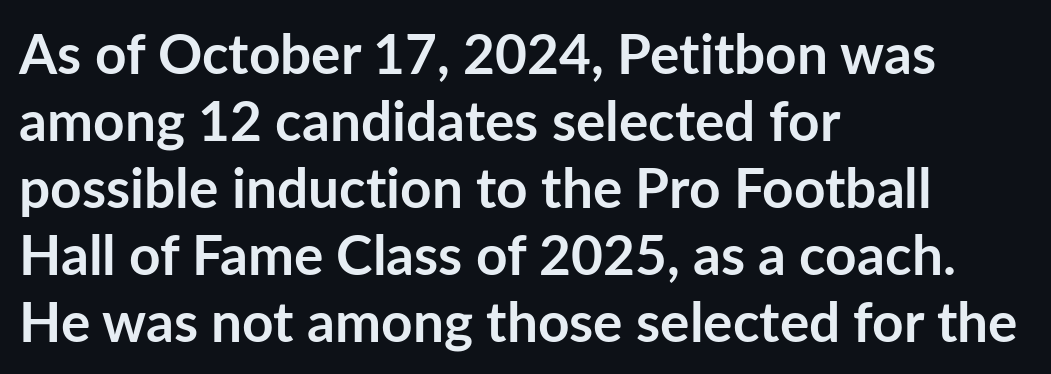
{"serif": "no", "italic": "no", "bold": "yes", "weight": "semibold", "width": "normal", "stroke_contrast": "low", "x_height": "medium", "monospaced": "no", "underline": "no", "align": "left", "line_spacing_ratio": 1.22, "letter_spacing": "normal", "letter_spacing_em": 0.0, "glyph_px": 55}
